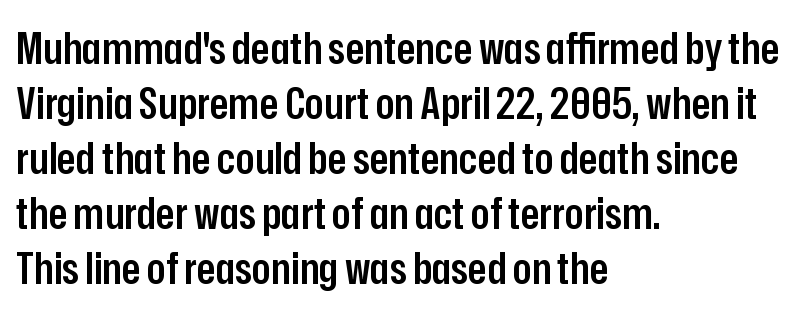
The rendering uses a moderate line-height, typical for paragraphs. Compared with a centered layout, this one pins lines to the left instead. This is moderately heavy type, rendered in semibold. The horizontal fit of the characters is conventional and even. Classification — sans serif.
